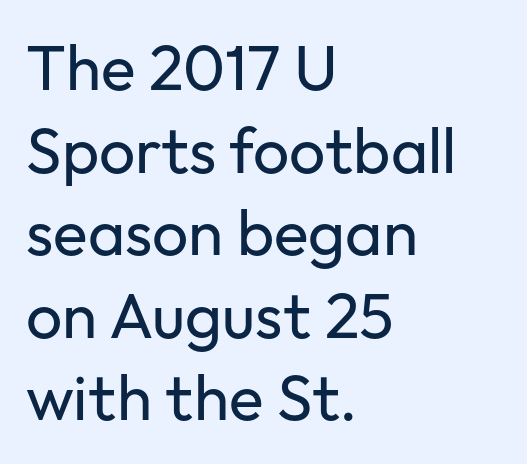
Looks like regular typesetting: each glyph gets only the width it needs. Tall strokes in this sample are plumb rather than angled. Any mark beneath the type? The region is blank. Normally led — the rows are evenly, conventionally spaced. The font sits on the lighter half of the weight spectrum, regular included. You could call the tracking neutral — neither tight nor loose.
